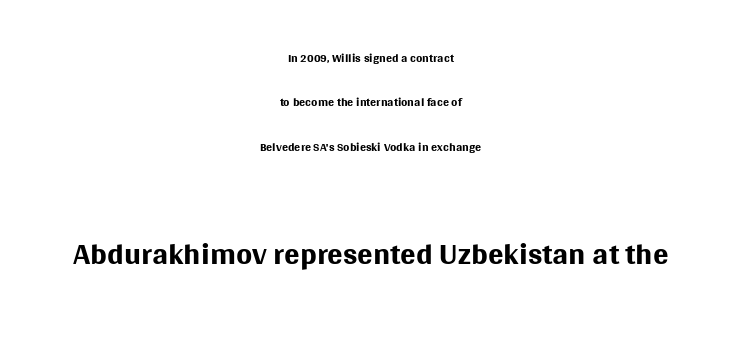
The image shows 46 px regular-weight sans-serif type, upright; set centered, loose line spacing (2.46x), normal letter spacing, not underlined; the second (bottom) block is 2.56x larger; medium stroke contrast and a large x-height.
